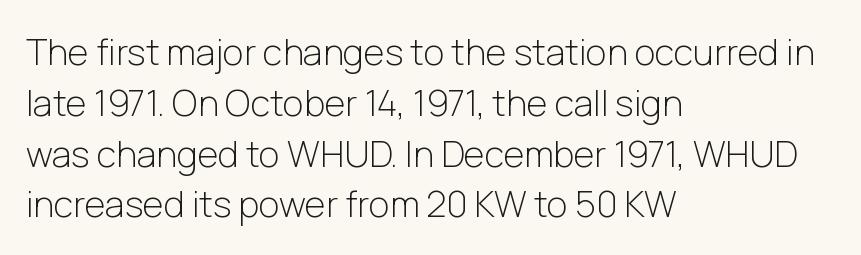
The image shows 36 px light sans-serif type, upright; set left-aligned, normal line spacing (1.41x), normal letter spacing, not underlined; low stroke contrast and a medium x-height.
